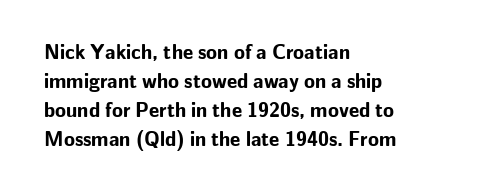
{"italic": "no", "bold": "yes", "underline": "no", "align": "left", "line_spacing": "normal", "line_spacing_ratio": 1.45, "letter_spacing": "normal", "letter_spacing_em": 0.0, "glyph_px": 20}
